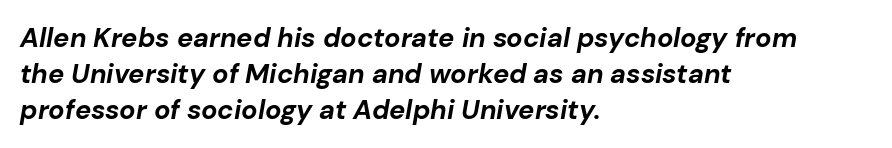
{"italic": "yes", "lean": "right", "slant_degrees": 10, "bold": "yes", "underline": "no", "align": "left", "line_spacing": "normal", "line_spacing_ratio": 1.33, "letter_spacing": "normal", "letter_spacing_em": 0.0, "glyph_px": 27}
